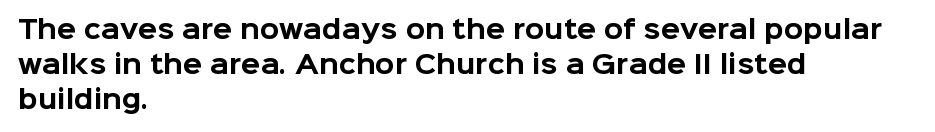
Q: Is the text bold? A: Yes.
Q: Is the text italic (slanted)? A: No, it is upright.
Q: Is the text underlined? A: No.
Q: How is the paragraph aligned? A: Left-aligned.
Q: Is the spacing between letters normal or unusually wide? A: Normal.
Q: Is the spacing between lines tight, normal or loose? A: Normal.
